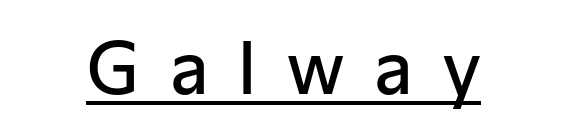
The image shows 70 px semibold sans-serif type, upright; set unusually wide letter spacing (+0.43 em), underlined; low stroke contrast and a medium x-height.
